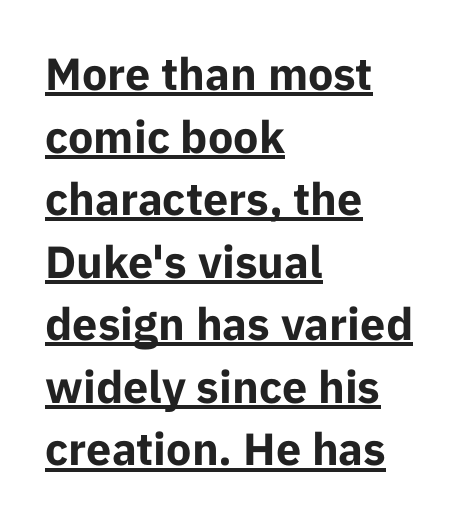
Q: Is the text bold? A: Yes.
Q: Is the text italic (slanted)? A: No, it is upright.
Q: Is the typeface a serif or a sans-serif typeface? A: Sans-serif.
Q: Is the text underlined? A: Yes.
Q: How is the paragraph aligned? A: Left-aligned.
Q: Is the spacing between letters normal or unusually wide? A: Normal.
Q: Is the spacing between lines tight, normal or loose? A: Normal.
Q: Width (condensed, normal, or wide)? A: Normal.
Q: Stroke contrast? A: Low.
Q: x-height? A: Medium.
Q: Monospaced? A: No.
